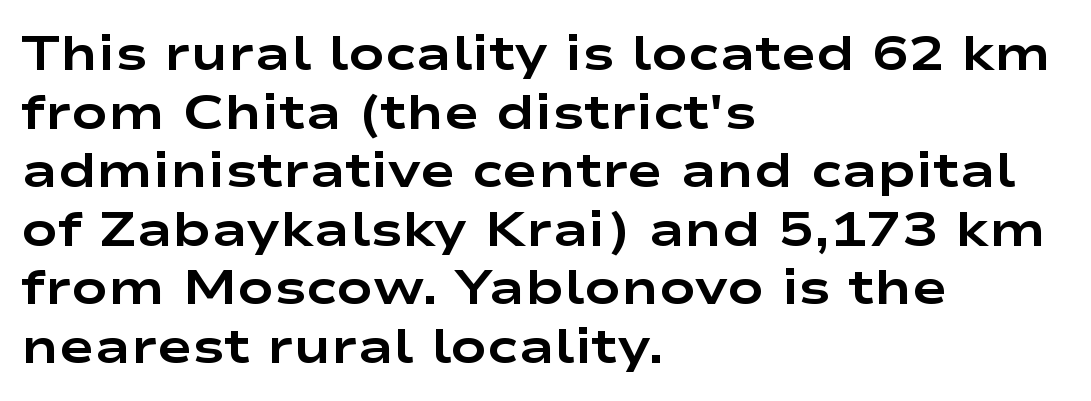
{"serif": "no", "italic": "no", "bold": "yes", "weight": "bold", "width": "wide", "stroke_contrast": "low", "x_height": "medium", "monospaced": "no", "underline": "no", "align": "left", "line_spacing_ratio": 1.22, "letter_spacing": "normal", "letter_spacing_em": 0.0, "glyph_px": 48}
